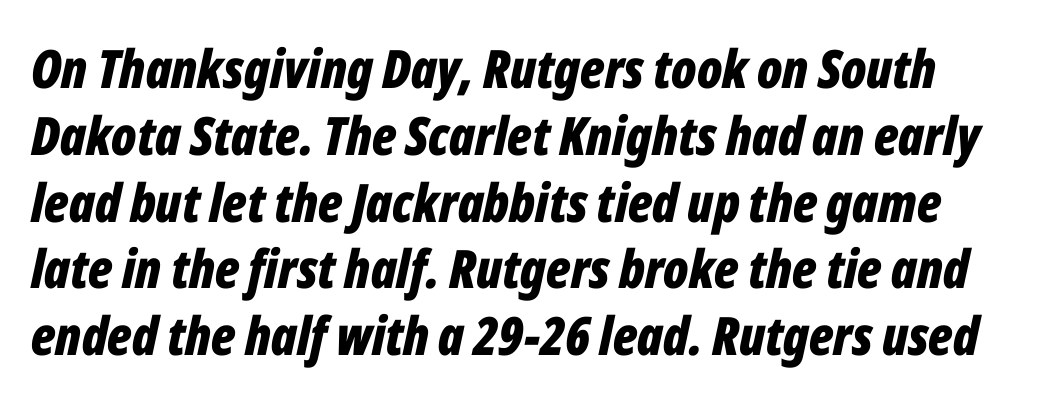
The image shows 53 px bold, condensed type, italic (leaning right); set normal line spacing (1.26x), normal letter spacing, not underlined; low stroke contrast and a medium x-height.
